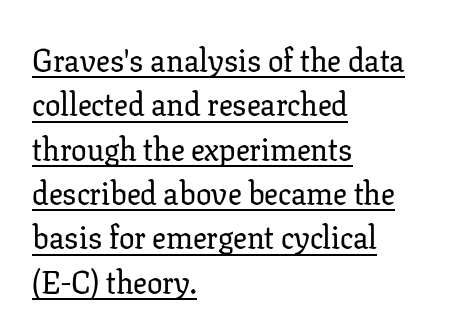
Q: Is the text italic (slanted)? A: No, it is upright.
Q: Is the typeface a serif or a sans-serif typeface? A: Serif.
Q: Is the text underlined? A: Yes.
Q: How is the paragraph aligned? A: Left-aligned.
Q: Is the spacing between letters normal or unusually wide? A: Normal.
Q: Is the spacing between lines tight, normal or loose? A: Normal.
Q: Width (condensed, normal, or wide)? A: Normal.
Q: Stroke contrast? A: Low.
Q: x-height? A: Medium.
Q: Monospaced? A: No.
